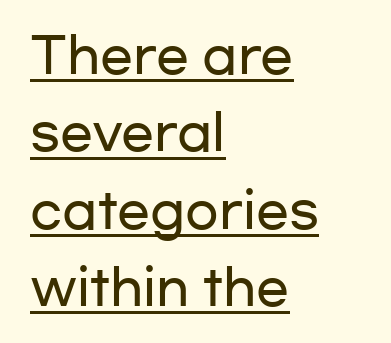
The image shows 49 px wide sans-serif type, upright; set left-aligned, normal line spacing (1.58x), normal letter spacing, underlined; low stroke contrast and a medium x-height.
